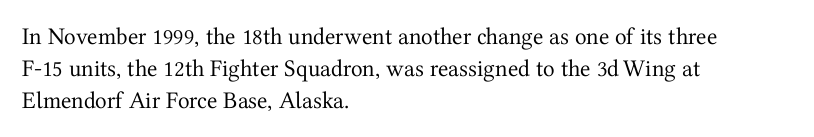
The strip under each line holds only bare page. You could call the tracking neutral — neither tight nor loose. Where is the straight margin? On the left. Upright lettering throughout. The weight tops out at a normal text grade.
